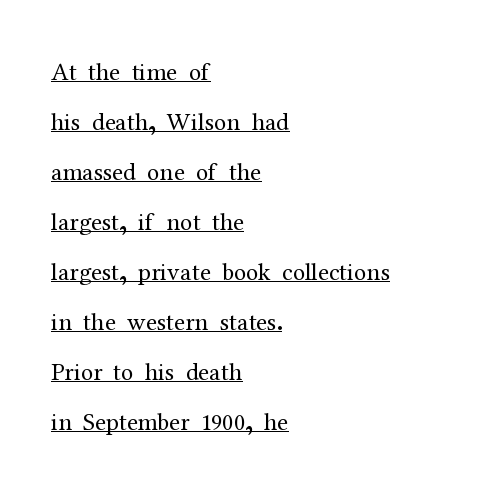
{"italic": "no", "bold": "no", "underline": "yes", "align": "left", "line_spacing": "loose", "line_spacing_ratio": 2.0, "letter_spacing": "normal", "letter_spacing_em": 0.0, "glyph_px": 25}
